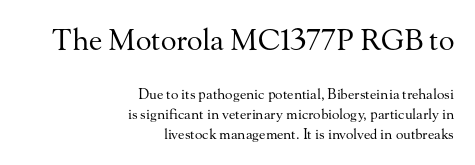
{"serif": "yes", "italic": "no", "bold": "no", "weight": "regular", "width": "normal", "stroke_contrast": "medium", "x_height": "small", "monospaced": "no", "underline": "no", "align": "right", "line_spacing": "normal", "line_spacing_ratio": 1.41, "letter_spacing": "normal", "letter_spacing_em": 0.0, "larger_block": "first", "size_ratio": 2.07, "glyph_px": 29}
